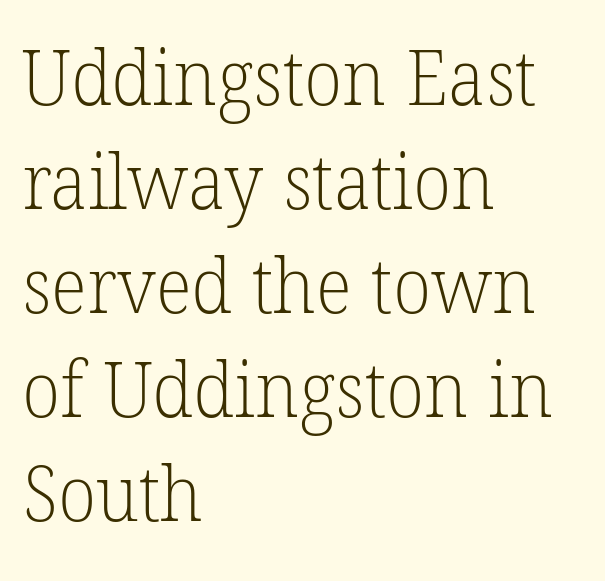
Check where the strokes stop: tiny serifs finish them off. Interline gaps are of average width in this sample. Visually the block forms a straight wall on the left and a jagged coastline on the right. A bare baseline throughout the passage. This rendering leaves character spacing at its baseline value. This sample has the flowing, uneven cadence of proportional lettering.
